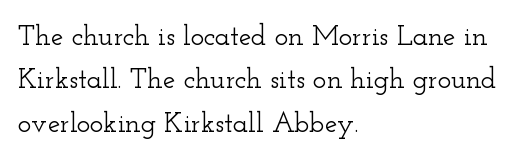
This block has exactly the height ordinary leading produces. It's the straight-up-and-down kind of type. The paragraph has a hard left edge and a soft right edge. The passage shown is typeset with a serif family.
